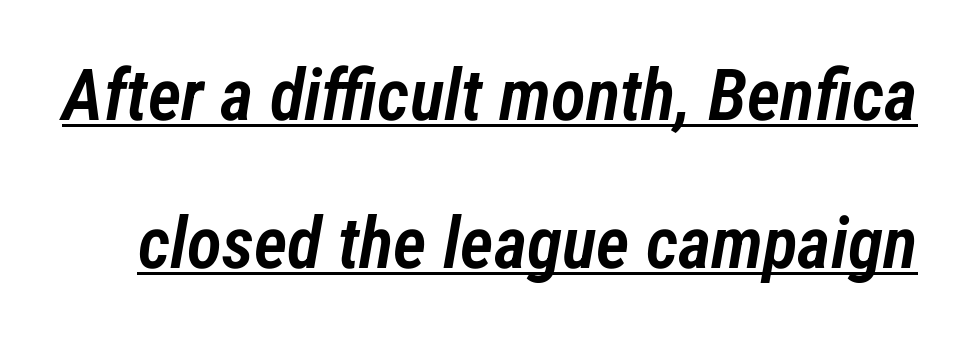
The image shows 72 px semibold, condensed type, italic (leaning right); set loose line spacing (2.06x), normal letter spacing, underlined; low stroke contrast and a medium x-height.
